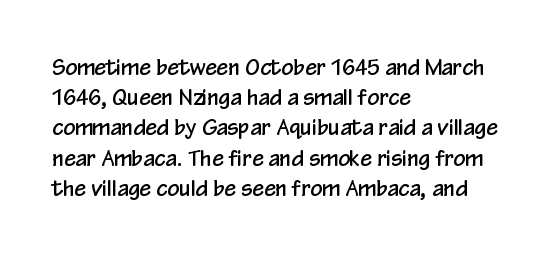
The lines sit at an ordinary, default distance from one another. In terms of posture, this sample is upright. What stands out about the letter spacing? Nothing — it is the standard amount. Leftover space on each line is placed entirely after the last word. Check the space under the baseline: it is left empty.
